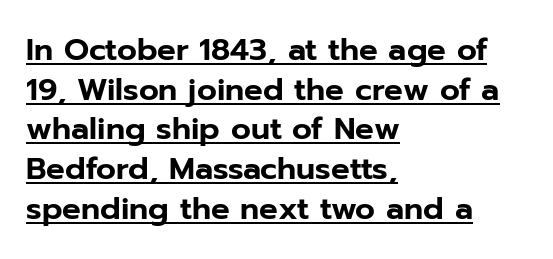
The image shows 31 px sans-serif type, upright; set left-aligned, normal line spacing (1.28x), normal letter spacing, underlined; low stroke contrast and a medium x-height.
